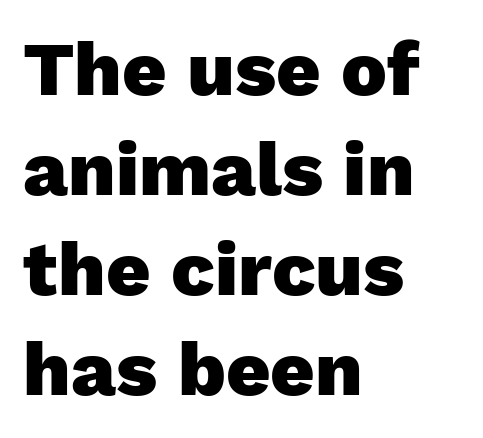
Observe the ordinary spacing: letters are neighbours, not strangers. A typesetter would call this leading conventional body-copy spacing. This rendering uses left alignment, leaving the right contour irregular. The strokes are fattened all the way to bold. Honestly, there is no underline to notice here at all. Classification — sans serif.
